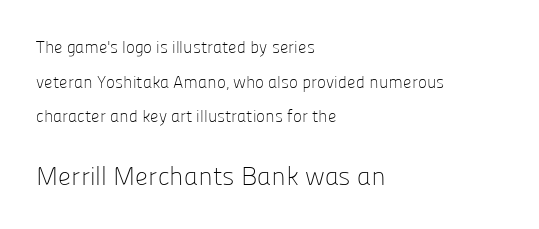
Q: Is the text bold? A: No.
Q: Is the text italic (slanted)? A: No, it is upright.
Q: Is the text underlined? A: No.
Q: How is the paragraph aligned? A: Left-aligned.
Q: Is the spacing between letters normal or unusually wide? A: Normal.
Q: Is the spacing between lines tight, normal or loose? A: Loose.
Q: Which block of text is set in a larger size, the first (top) or the second (bottom)? A: The second (bottom) one.
